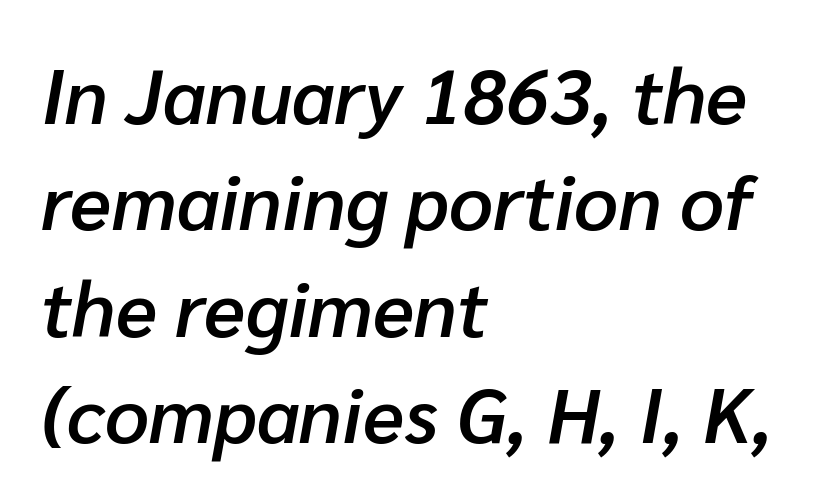
{"italic": "yes", "lean": "right", "slant_degrees": 10, "bold": "semi", "weight": "semibold", "width": "normal", "stroke_contrast": "low", "x_height": "medium", "monospaced": "no", "underline": "no", "align": "left", "line_spacing": "normal", "line_spacing_ratio": 1.38, "letter_spacing": "normal", "letter_spacing_em": 0.0, "glyph_px": 77}
